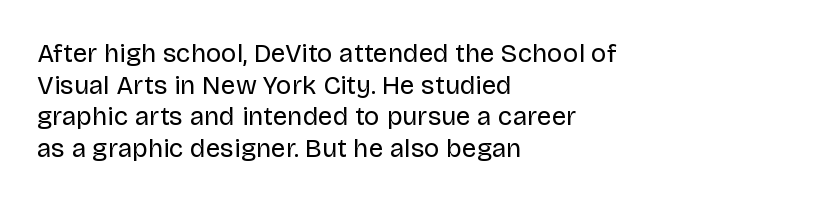
{"italic": "no", "bold": "no", "underline": "no", "align": "left", "line_spacing_ratio": 1.22, "letter_spacing": "normal", "letter_spacing_em": 0.0, "glyph_px": 26}
